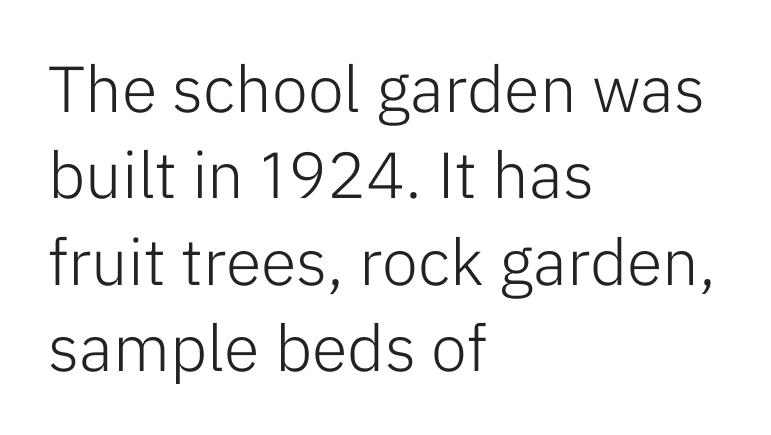
Q: Is the text bold? A: No.
Q: Is the text italic (slanted)? A: No, it is upright.
Q: Is the typeface a serif or a sans-serif typeface? A: Sans-serif.
Q: Is the text underlined? A: No.
Q: How is the paragraph aligned? A: Left-aligned.
Q: Is the spacing between letters normal or unusually wide? A: Normal.
Q: Is the spacing between lines tight, normal or loose? A: Normal.
Q: Width (condensed, normal, or wide)? A: Normal.
Q: Stroke contrast? A: Low.
Q: x-height? A: Medium.
Q: Monospaced? A: No.
